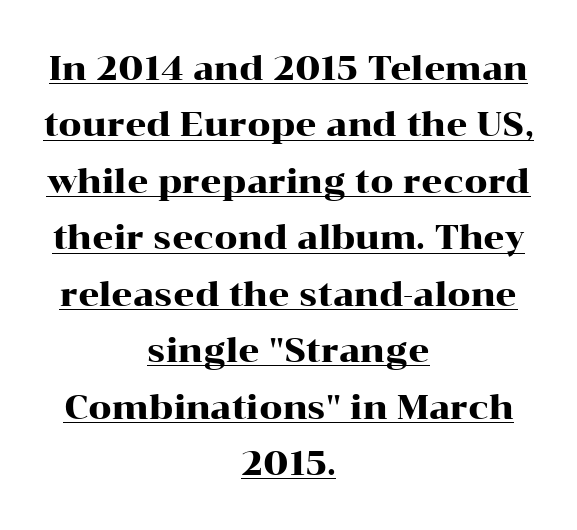
Caption: multi-line text, centered on the measure. Nope, not italic — everything's standing straight. Is this a fixed-width face? No — the glyphs have proportional, varying widths. No extra tracking has been applied to these lines. Compared with undecorated copy, this sample adds a rule below the words.
